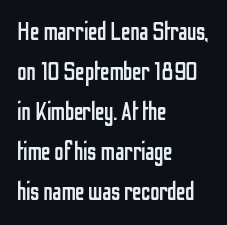
Descender tails drop into unmarked territory. Stroke mass is kept to a normal reading level or below. Default kerning and tracking; the words read as compact shapes. Teacher's note: observe the even left margin — that is flush-left alignment.
